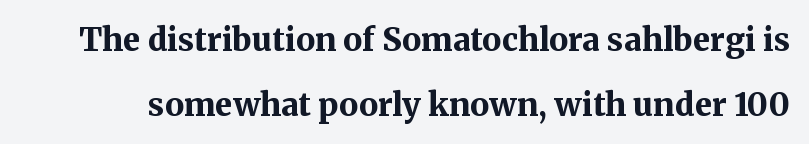
Q: Is the text bold? A: Yes.
Q: Is the text italic (slanted)? A: No, it is upright.
Q: Is the typeface a serif or a sans-serif typeface? A: Serif.
Q: Is the text underlined? A: No.
Q: Is the spacing between letters normal or unusually wide? A: Normal.
Q: Is the spacing between lines tight, normal or loose? A: Loose.
Q: Width (condensed, normal, or wide)? A: Normal.
Q: Stroke contrast? A: Medium.
Q: x-height? A: Medium.
Q: Monospaced? A: No.
